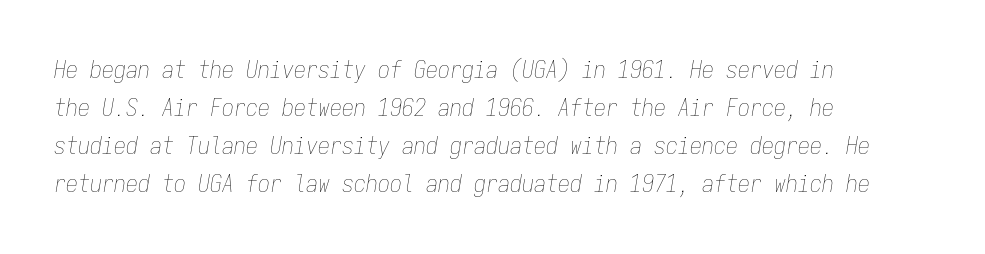
{"italic": "yes", "lean": "right", "slant_degrees": 9, "bold": "no", "underline": "no", "align": "left", "line_spacing": "normal", "line_spacing_ratio": 1.59, "letter_spacing": "normal", "letter_spacing_em": 0.0, "glyph_px": 24}
